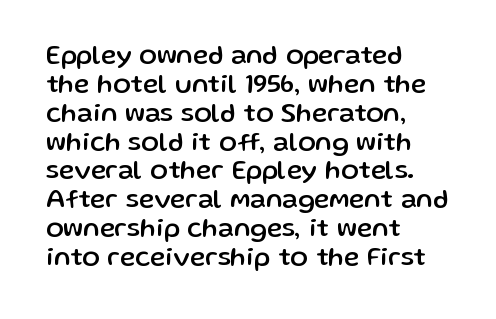
{"italic": "no", "underline": "no", "align": "left", "line_spacing": "tight", "line_spacing_ratio": 1.11, "letter_spacing": "normal", "letter_spacing_em": 0.0, "glyph_px": 26}
